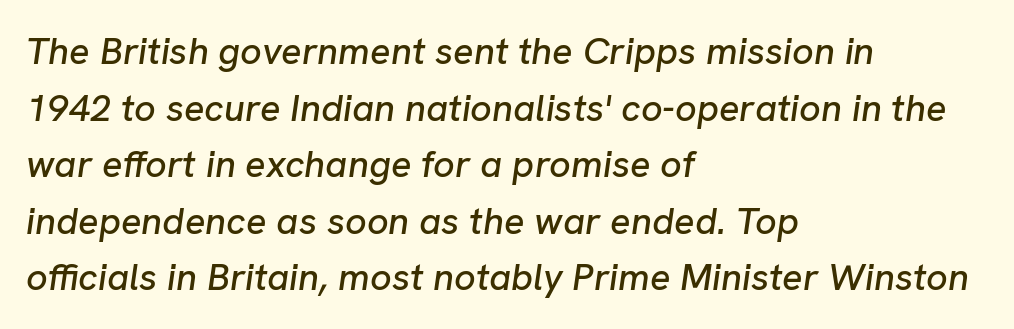
Words appear dense and cohesive because spacing is normal. The setting favours the left margin, as ordinary paragraphs usually do. Is the type slanted? Yes — the strokes lean at a clear angle. Think of a printed novel: that variable character pitch is what you see here. Students, observe: this is what conventionally led text looks like.
